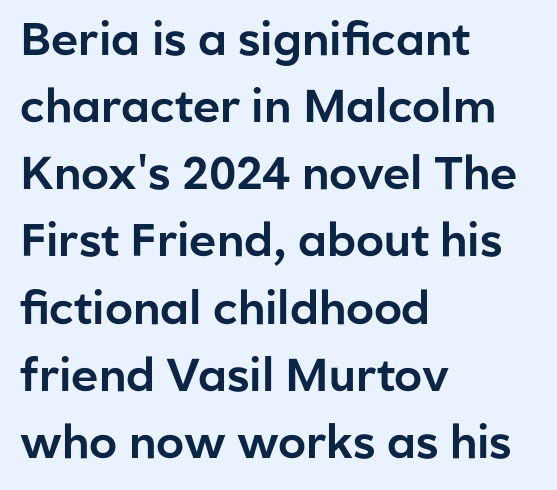
{"serif": "no", "italic": "no", "width": "normal", "stroke_contrast": "low", "x_height": "medium", "monospaced": "no", "underline": "no", "align": "left", "line_spacing": "normal", "line_spacing_ratio": 1.46, "letter_spacing": "normal", "letter_spacing_em": 0.0, "glyph_px": 46}
